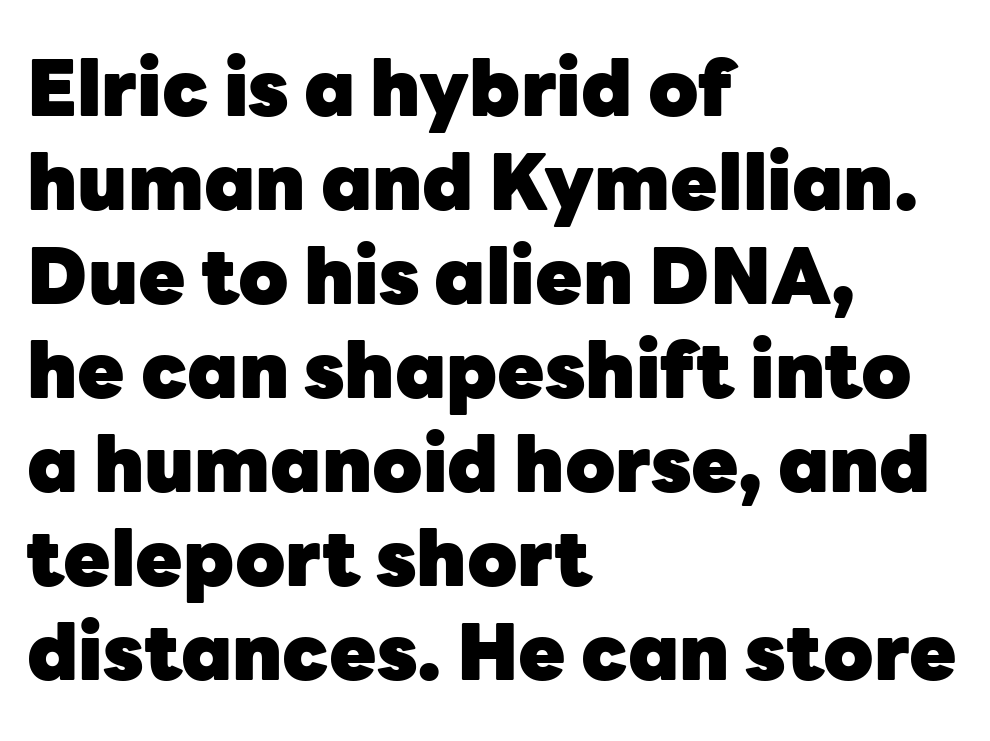
{"serif": "no", "italic": "no", "bold": "yes", "weight": "heavy", "width": "normal", "stroke_contrast": "low", "x_height": "medium", "monospaced": "no", "underline": "no", "align": "left", "line_spacing_ratio": 1.22, "letter_spacing": "normal", "letter_spacing_em": 0.0, "glyph_px": 77}
